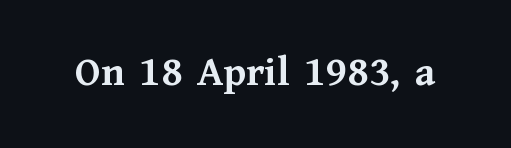
Q: Is the text bold? A: Yes.
Q: Is the text italic (slanted)? A: No, it is upright.
Q: Is the typeface a serif or a sans-serif typeface? A: Serif.
Q: Is the text underlined? A: No.
Q: Is the spacing between letters normal or unusually wide? A: Normal.
Q: Width (condensed, normal, or wide)? A: Normal.
Q: Stroke contrast? A: Medium.
Q: x-height? A: Medium.
Q: Monospaced? A: No.
